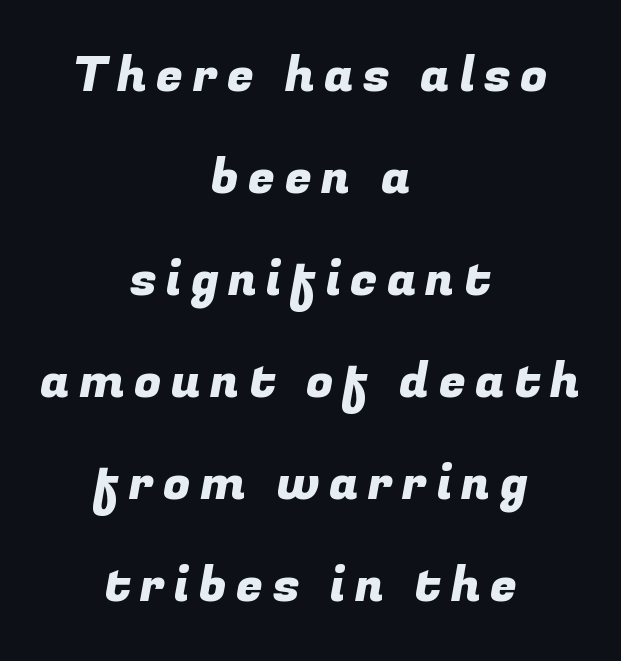
Q: Is the typeface a serif or a sans-serif typeface? A: Sans-serif.
Q: Is the text underlined? A: No.
Q: How is the paragraph aligned? A: Centered.
Q: Is the spacing between lines tight, normal or loose? A: Loose.
Q: Width (condensed, normal, or wide)? A: Normal.
Q: Stroke contrast? A: Low.
Q: x-height? A: Medium.
Q: Monospaced? A: No.
